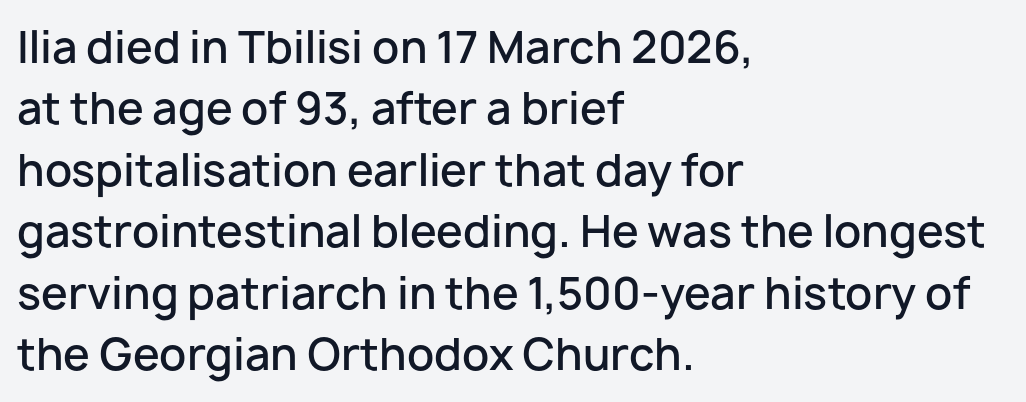
The image shows 43 px semibold sans-serif type, upright; set left-aligned, normal line spacing (1.43x), normal letter spacing, not underlined; low stroke contrast and a medium x-height.
